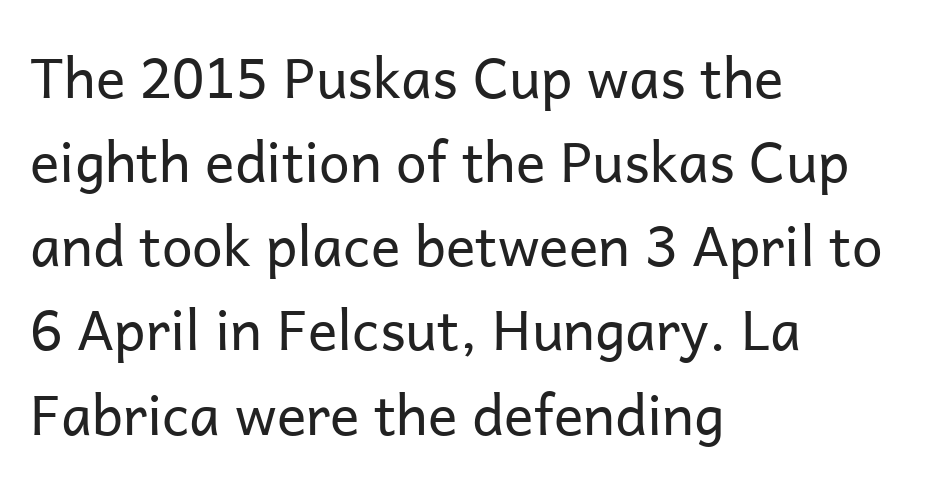
Q: Is the text bold? A: No.
Q: Is the text italic (slanted)? A: No, it is upright.
Q: Is the typeface a serif or a sans-serif typeface? A: Sans-serif.
Q: Is the text underlined? A: No.
Q: How is the paragraph aligned? A: Left-aligned.
Q: Is the spacing between letters normal or unusually wide? A: Normal.
Q: Is the spacing between lines tight, normal or loose? A: Normal.
Q: Width (condensed, normal, or wide)? A: Normal.
Q: Stroke contrast? A: Low.
Q: x-height? A: Medium.
Q: Monospaced? A: No.
